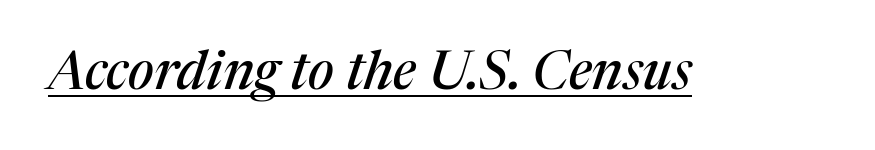
How are the letters spaced? Ordinarily, with no added tracking. Every character sits at an angle, as italics do. The letters advance in unequal steps, a hallmark of proportional type. Examine the stroke ends and you'll spot serifs. Notice how a bar underscores the lettering throughout.
